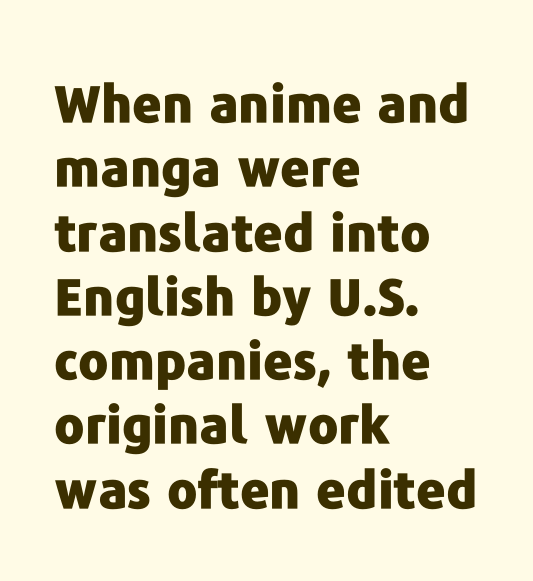
The image shows 51 px heavy sans-serif type, upright; set left-aligned, normal line spacing (1.26x), normal letter spacing, not underlined; low stroke contrast and a medium x-height.
